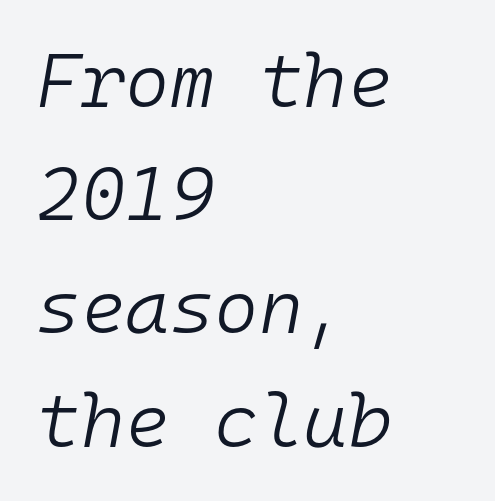
{"italic": "yes", "lean": "right", "slant_degrees": 10, "bold": "no", "weight": "light", "width": "normal", "stroke_contrast": "low", "x_height": "medium", "monospaced": "yes", "underline": "no", "align": "left", "line_spacing": "normal", "line_spacing_ratio": 1.49, "letter_spacing": "normal", "letter_spacing_em": 0.0, "glyph_px": 76}
